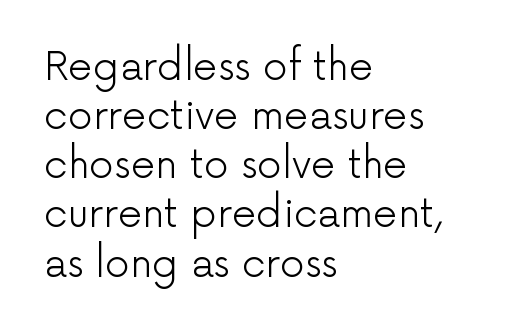
Q: Is the text bold? A: No.
Q: Is the text italic (slanted)? A: No, it is upright.
Q: Is the typeface a serif or a sans-serif typeface? A: Sans-serif.
Q: Is the text underlined? A: No.
Q: How is the paragraph aligned? A: Left-aligned.
Q: Is the spacing between letters normal or unusually wide? A: Normal.
Q: Is the spacing between lines tight, normal or loose? A: Normal.
Q: Width (condensed, normal, or wide)? A: Normal.
Q: Stroke contrast? A: Low.
Q: x-height? A: Medium.
Q: Monospaced? A: No.
